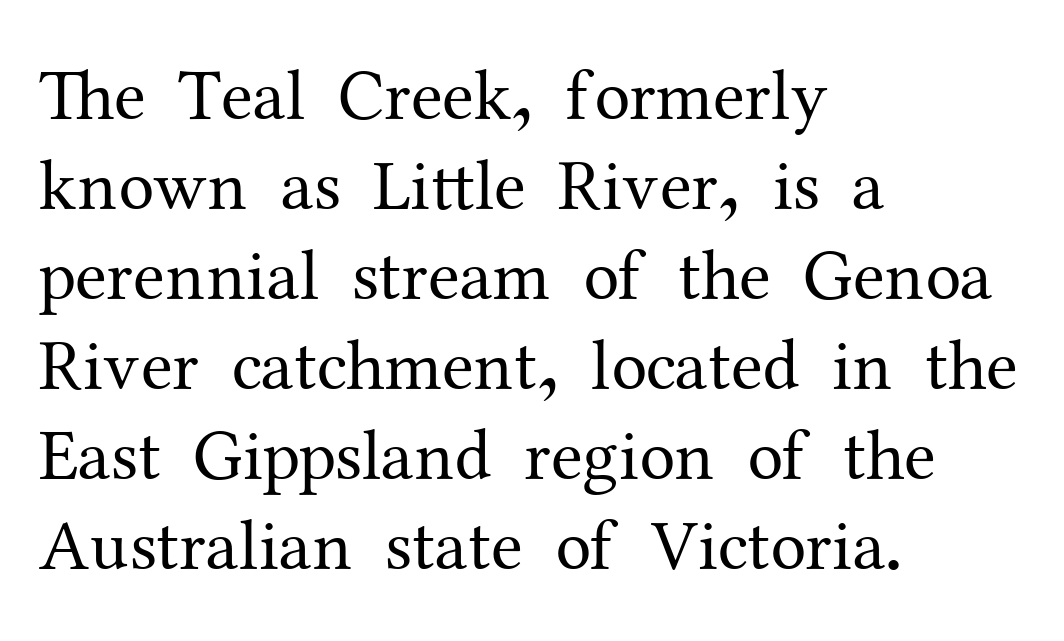
The horizontal fit of the characters is conventional and even. These lines are rendered in a variable-pitch font. Yep, those are serifs on the letters. The passage is arranged the way most books set body copy — flush left. Successive baselines arrive at the customary interval. The typography opts for an upright posture over an oblique one.
